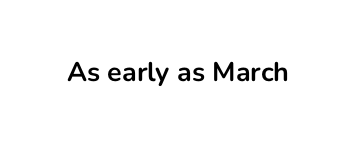
What stands out about the letter spacing? Nothing — it is the standard amount. No italicization has been applied; the sample stays upright. The gap between lines stays unmarked. Thick stems and heavy bowls — unmistakably bold.
